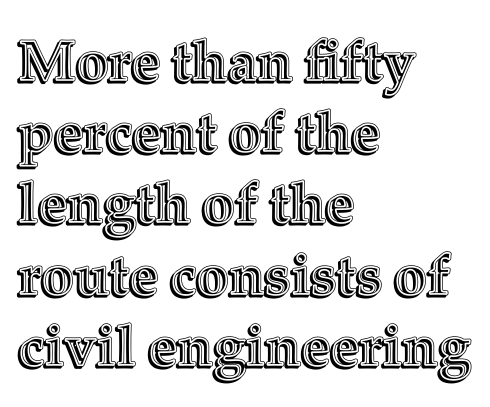
The passage shown is typed in a proportional face where columns would drift. The letterforms sit shoulder to shoulder at normal distance. The words here are not underlined. The passage shown stacks its lines at a standard gap. This rendering uses left alignment, leaving the right contour irregular. The font's upright variant was chosen for this text.
